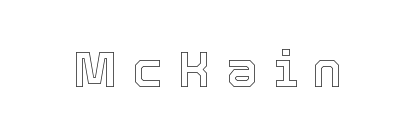
Look at the tracking — it's clearly loosened, letters drifting apart. Anything drawn beneath the words? Only blank space. The face used here is proportionally spaced, like ordinary book or web type. This sample uses an upright cut, with every glyph sitting square on the baseline.
